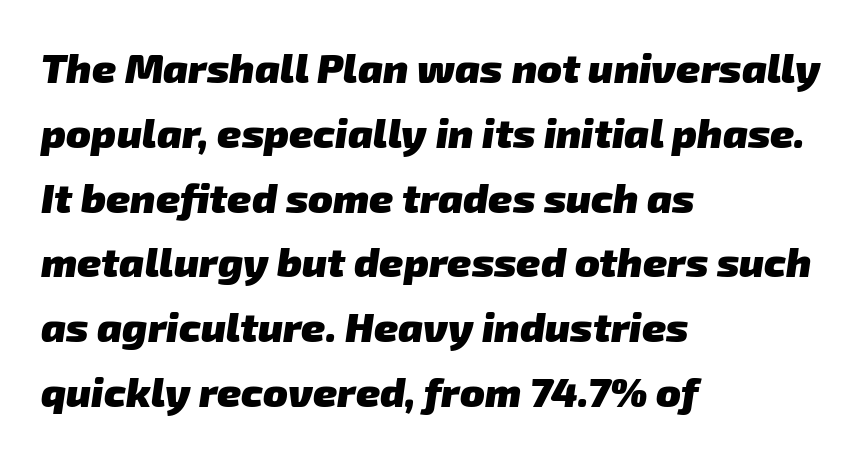
Each glyph is drawn with heavy, bold strokes. Looks like regular typesetting: each glyph gets only the width it needs. The passage shown stacks its lines at a standard gap. Underline: absent.
